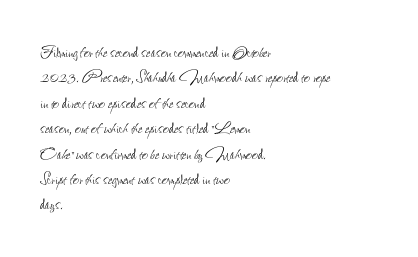
The image shows 21 px text type; set left-aligned, line spacing 1.21x, normal letter spacing, not underlined.
